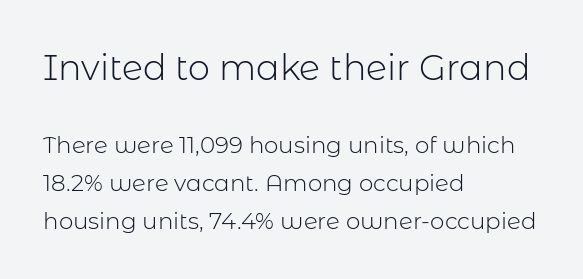
Vertical strokes here are truly vertical. Honestly, there is no underline to notice here at all. In terms of letterform style, serifs are entirely absent. The face used here is proportionally spaced, like ordinary book or web type.
